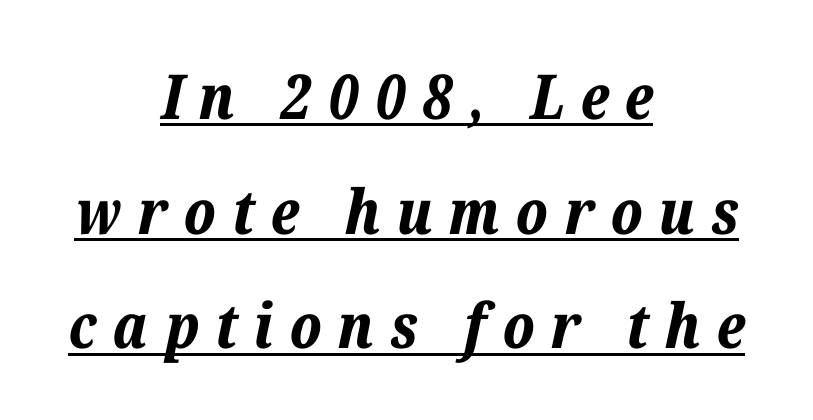
Q: Is the text bold? A: Yes.
Q: Is the text italic (slanted)? A: Yes, it leans right by about 12 degrees.
Q: Is the text underlined? A: Yes.
Q: How is the paragraph aligned? A: Centered.
Q: Is the spacing between letters normal or unusually wide? A: Unusually wide.
Q: Width (condensed, normal, or wide)? A: Normal.
Q: Stroke contrast? A: Low.
Q: x-height? A: Medium.
Q: Monospaced? A: No.
